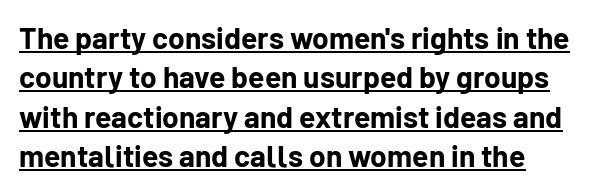
Think of a printed novel: that variable character pitch is what you see here. Observe the ordinary spacing: letters are neighbours, not strangers. The glyphs are accompanied by a horizontal stroke just below them. Its strokes are broad and dark, the hallmark of bold type.
